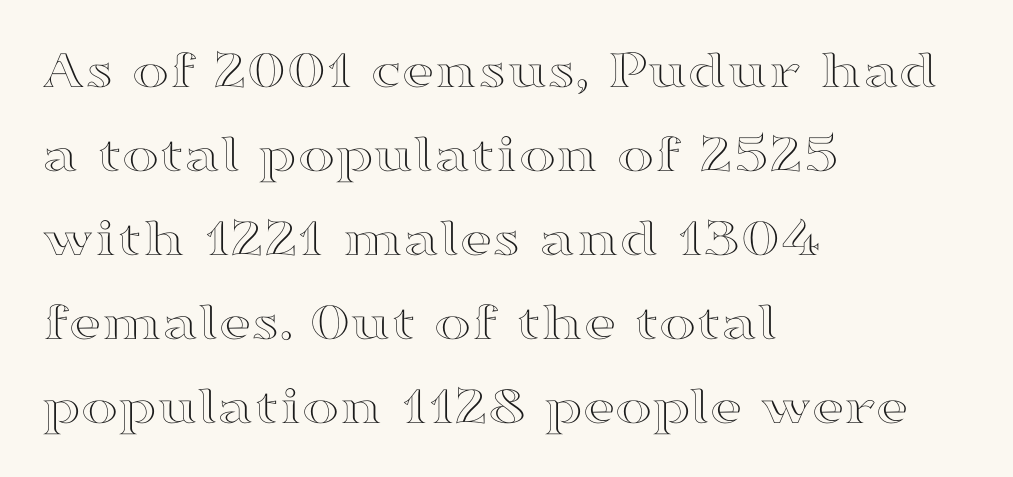
{"italic": "no", "width": "wide", "x_height": "medium", "monospaced": "no", "underline": "no", "align": "left", "line_spacing": "normal", "line_spacing_ratio": 1.5, "letter_spacing": "normal", "letter_spacing_em": 0.0, "glyph_px": 56}
